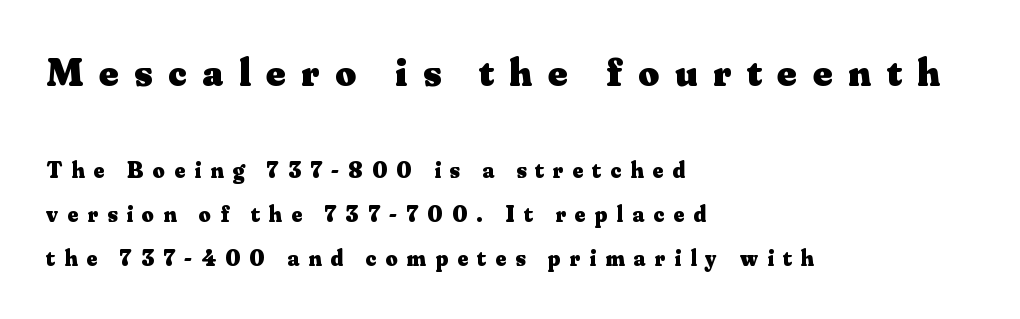
The image shows 40 px heavy serif type, upright; set left-aligned, loose line spacing (1.92x), unusually wide letter spacing (+0.4 em), not underlined; the first (top) block is 1.74x larger; medium stroke contrast and a small x-height.
